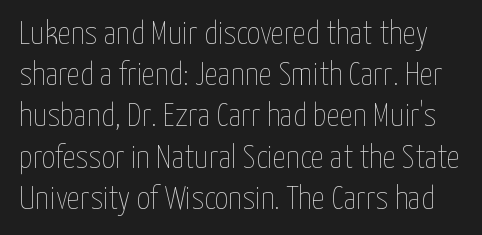
Q: Is the text bold? A: No.
Q: Is the text italic (slanted)? A: No, it is upright.
Q: Is the text underlined? A: No.
Q: Is the spacing between letters normal or unusually wide? A: Normal.
Q: Is the spacing between lines tight, normal or loose? A: Normal.
Q: Width (condensed, normal, or wide)? A: Condensed.
Q: Stroke contrast? A: Low.
Q: x-height? A: Medium.
Q: Monospaced? A: No.
